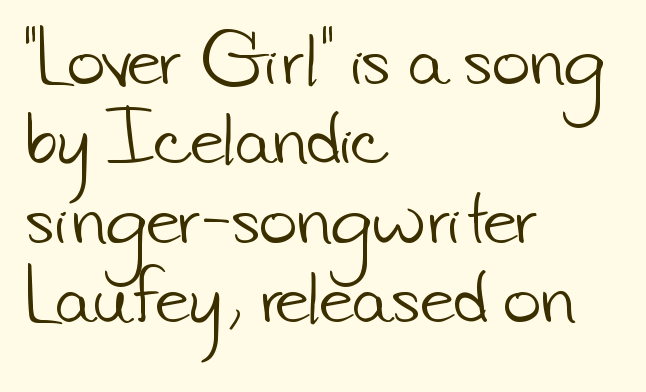
Q: Is the text bold? A: No.
Q: Is the typeface a serif or a sans-serif typeface? A: Sans-serif.
Q: Is the text underlined? A: No.
Q: How is the paragraph aligned? A: Left-aligned.
Q: Is the spacing between letters normal or unusually wide? A: Normal.
Q: Width (condensed, normal, or wide)? A: Normal.
Q: Stroke contrast? A: Low.
Q: x-height? A: Small.
Q: Monospaced? A: No.
